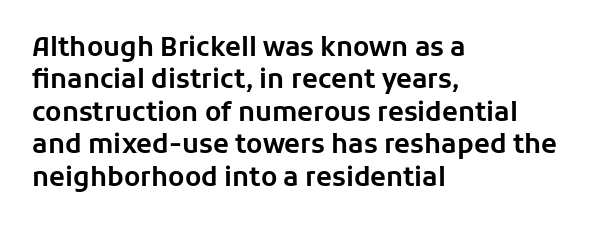
The image shows 26 px text type, upright; set left-aligned, normal line spacing (1.25x), normal letter spacing, not underlined.
